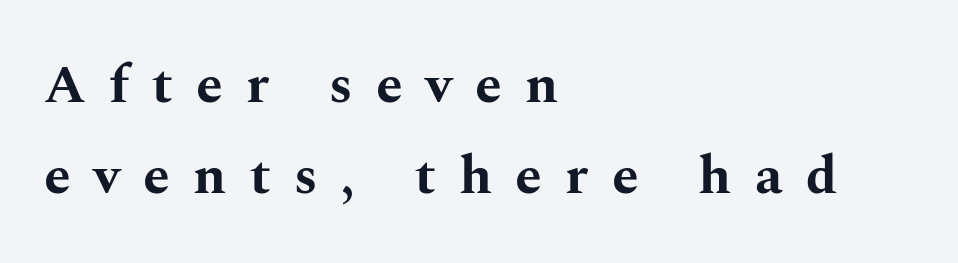
Q: Is the text bold? A: Yes.
Q: Is the text italic (slanted)? A: No, it is upright.
Q: Is the typeface a serif or a sans-serif typeface? A: Serif.
Q: Is the text underlined? A: No.
Q: How is the paragraph aligned? A: Left-aligned.
Q: Is the spacing between letters normal or unusually wide? A: Unusually wide.
Q: Is the spacing between lines tight, normal or loose? A: Normal.
Q: Width (condensed, normal, or wide)? A: Wide.
Q: Stroke contrast? A: Medium.
Q: x-height? A: Medium.
Q: Monospaced? A: No.
